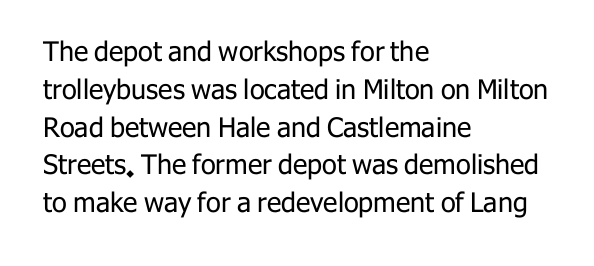
The image shows 27 px text type, upright; set left-aligned, normal line spacing (1.4x), normal letter spacing, not underlined.
